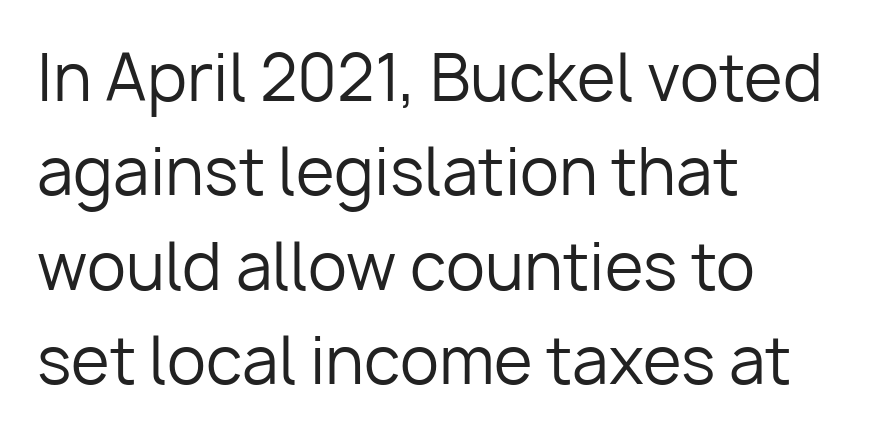
{"serif": "no", "italic": "no", "bold": "no", "weight": "regular", "width": "normal", "stroke_contrast": "low", "x_height": "medium", "monospaced": "no", "underline": "no", "align": "left", "line_spacing": "normal", "line_spacing_ratio": 1.5, "letter_spacing": "normal", "letter_spacing_em": 0.0, "glyph_px": 63}
